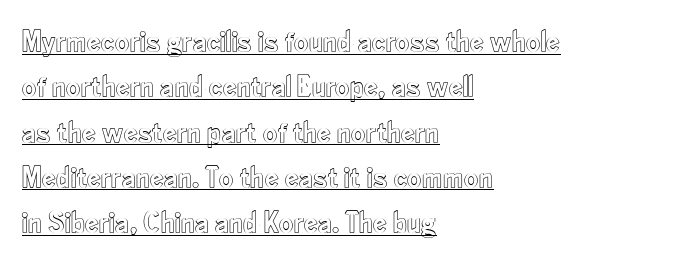
The image shows 31 px condensed type, upright; set left-aligned, normal line spacing (1.46x), normal letter spacing, underlined; a small x-height.
